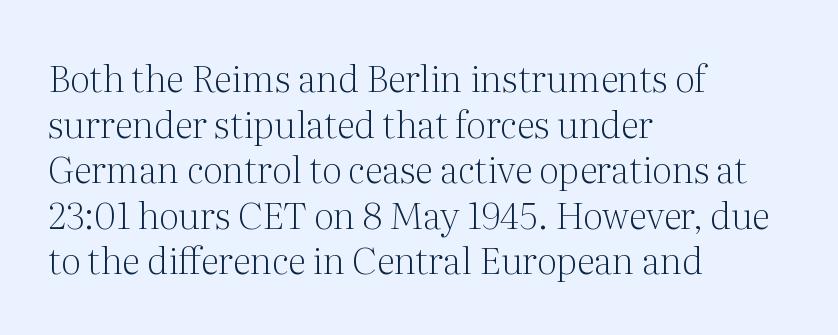
A serif font was chosen for this passage. Varying glyph widths throughout — classic text-font behaviour. Bare-footed words on every line. You could call the tracking neutral — neither tight nor loose.
